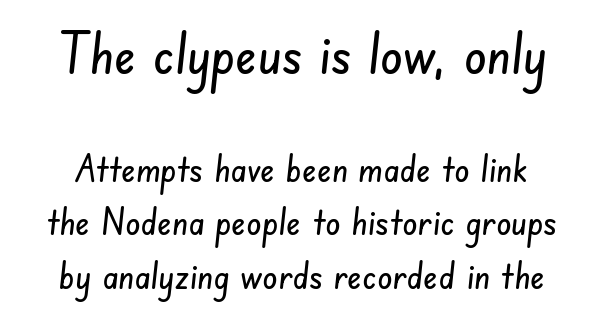
The image shows 57 px condensed sans-serif type; set centered, normal line spacing (1.42x), normal letter spacing, not underlined; the first (top) block is 1.5x larger; low stroke contrast and a small x-height.
